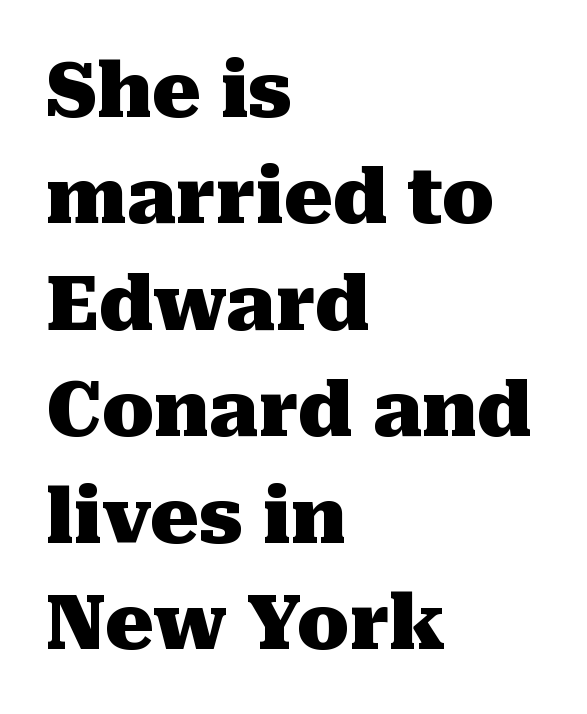
Caption: bold face, heavy strokes. Nobody touched the tracking dial on this one. Serifs: yes, visible at the terminals of the letterforms. Does the leading feel generous? No, just average.
